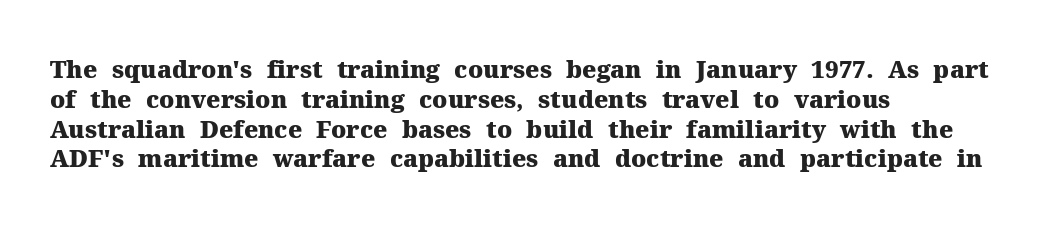
Every character sits straight up, as roman type does. This rendering uses left alignment, leaving the right contour irregular. Letters rest on an invisible, unmarked baseline. The passage shown has conventional tracking throughout. Pretty heavy lettering here — definitely bold.
